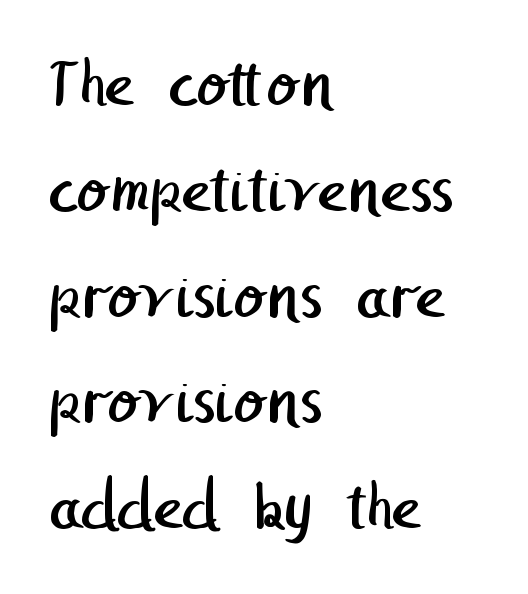
The lines sit at an ordinary, default distance from one another. The letters carry no serifs — their stems end cleanly without finishing strokes. This is not heavy type; no bold has been used. The setting favours the left margin, as ordinary paragraphs usually do.
